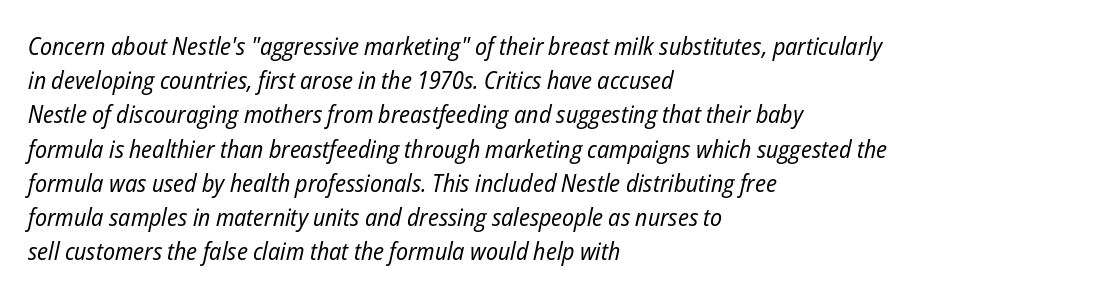
Does the leading feel generous? No, just average. Underline: absent. Students, note that the glyphs here touch the page at normal intervals. A student would call this left alignment; a typographer would say flush left, rag right.
